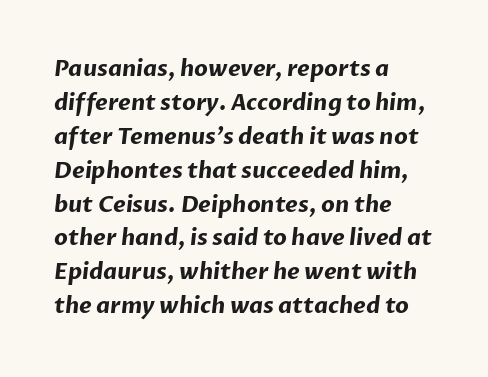
The image shows 22 px bold type; set left-aligned, normal line spacing (1.54x), normal letter spacing, not underlined.
